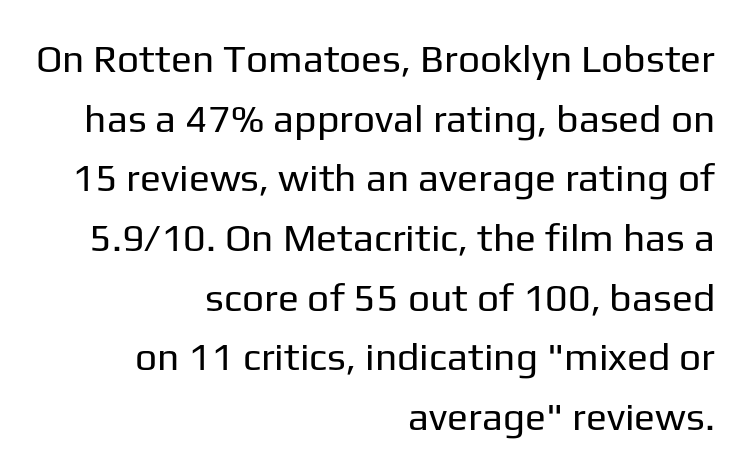
Q: Is the text bold? A: No.
Q: Is the text italic (slanted)? A: No, it is upright.
Q: Is the typeface a serif or a sans-serif typeface? A: Sans-serif.
Q: Is the text underlined? A: No.
Q: How is the paragraph aligned? A: Right-aligned.
Q: Is the spacing between letters normal or unusually wide? A: Normal.
Q: Is the spacing between lines tight, normal or loose? A: Normal.
Q: Width (condensed, normal, or wide)? A: Normal.
Q: Stroke contrast? A: Low.
Q: x-height? A: Medium.
Q: Monospaced? A: No.
